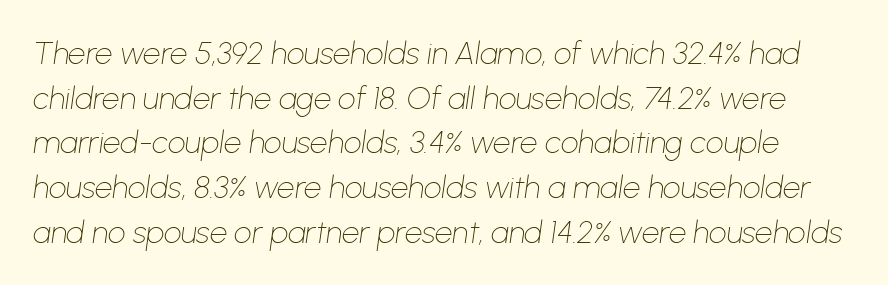
Q: Is the text bold? A: No.
Q: Is the text italic (slanted)? A: Yes, it leans right by about 8 degrees.
Q: Is the text underlined? A: No.
Q: Is the spacing between letters normal or unusually wide? A: Normal.
Q: Is the spacing between lines tight, normal or loose? A: Normal.
Q: Width (condensed, normal, or wide)? A: Normal.
Q: Stroke contrast? A: Low.
Q: x-height? A: Medium.
Q: Monospaced? A: No.
